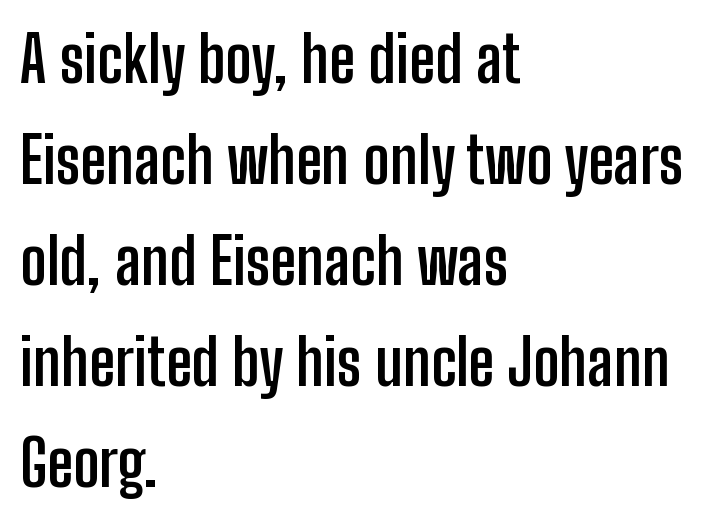
The rendering shows plain stroke endings on the letterforms — a sans-serif design. Character widths vary here, with narrow letters taking less room than wide ones. Compared with typical paragraphs, the rows here are spaced about the same. These lines are set flush left with a ragged right edge.
